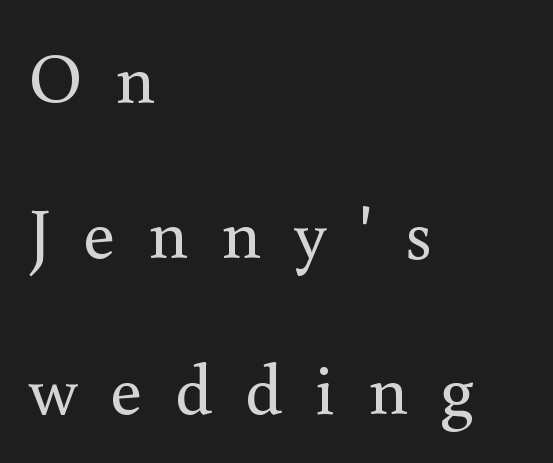
The image shows 71 px regular-weight serif type, upright; set left-aligned, loose line spacing (2.19x), unusually wide letter spacing (+0.46 em), not underlined; medium stroke contrast and a small x-height.
